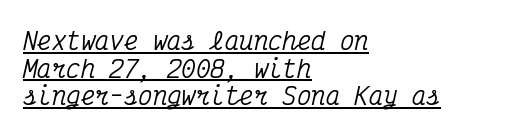
{"italic": "yes", "lean": "right", "slant_degrees": 12, "underline": "yes", "align": "left", "line_spacing": "tight", "line_spacing_ratio": 1.15, "letter_spacing": "normal", "letter_spacing_em": 0.0, "glyph_px": 24}
